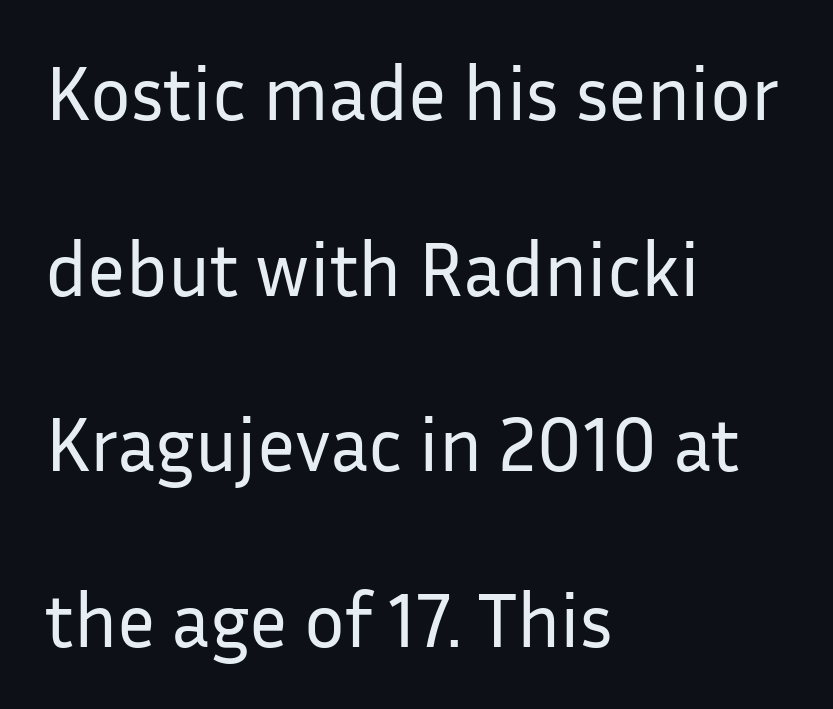
Q: Is the text bold? A: No.
Q: Is the text italic (slanted)? A: No, it is upright.
Q: Is the typeface a serif or a sans-serif typeface? A: Sans-serif.
Q: Is the text underlined? A: No.
Q: How is the paragraph aligned? A: Left-aligned.
Q: Is the spacing between letters normal or unusually wide? A: Normal.
Q: Is the spacing between lines tight, normal or loose? A: Loose.
Q: Width (condensed, normal, or wide)? A: Normal.
Q: Stroke contrast? A: Low.
Q: x-height? A: Medium.
Q: Monospaced? A: No.
